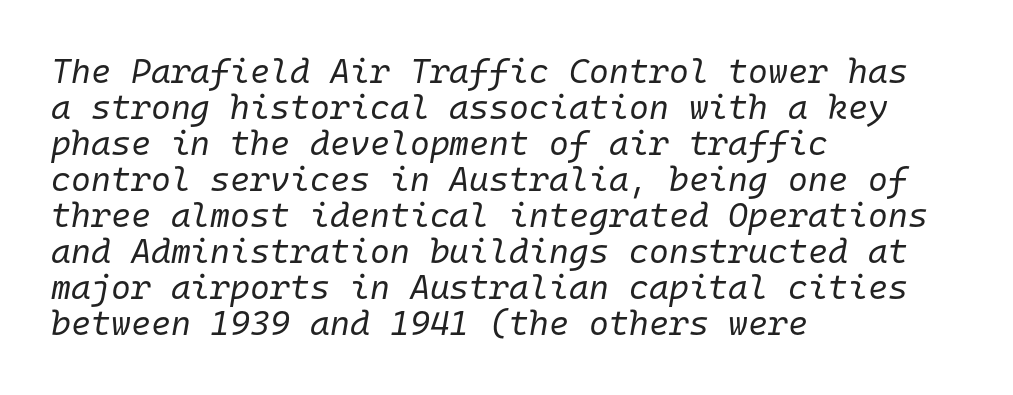
Tall strokes in this sample are angled rather than plumb. The text block is weighted toward the left margin, trailing off unevenly rightward. The strip under each line holds only bare page. Leading: reduced.
